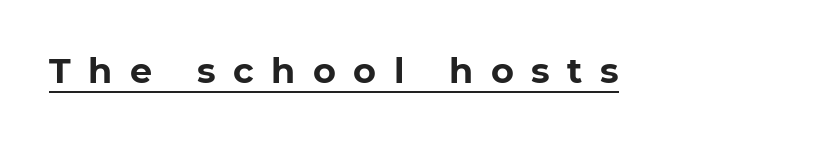
Q: Is the text bold? A: Yes.
Q: Is the text italic (slanted)? A: No, it is upright.
Q: Is the typeface a serif or a sans-serif typeface? A: Sans-serif.
Q: Is the text underlined? A: Yes.
Q: Is the spacing between letters normal or unusually wide? A: Unusually wide.
Q: Width (condensed, normal, or wide)? A: Normal.
Q: Stroke contrast? A: Low.
Q: x-height? A: Medium.
Q: Monospaced? A: No.
